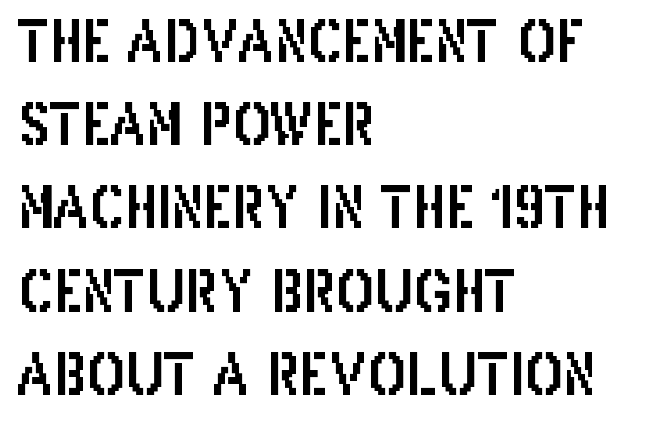
The words here are not underlined. Tall strokes in this sample are plumb rather than angled. Quick note: interline space is typical. This sample has the flowing, uneven cadence of proportional lettering. Typeset ragged right — the left edge is the straight one. You can tell from the bare stems that sans-serif type was used.
